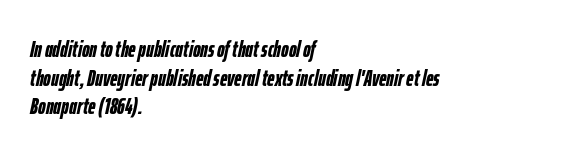
The image shows 23 px bold type, italic (leaning right); set left-aligned, line spacing 1.24x, normal letter spacing, not underlined.
